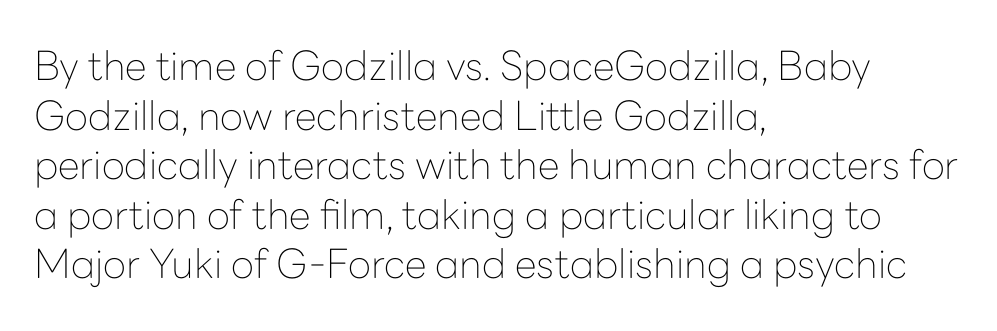
{"serif": "no", "italic": "no", "bold": "no", "weight": "thin", "width": "normal", "stroke_contrast": "low", "x_height": "medium", "monospaced": "no", "underline": "no", "align": "left", "line_spacing_ratio": 1.24, "letter_spacing": "normal", "letter_spacing_em": 0.0, "glyph_px": 40}
